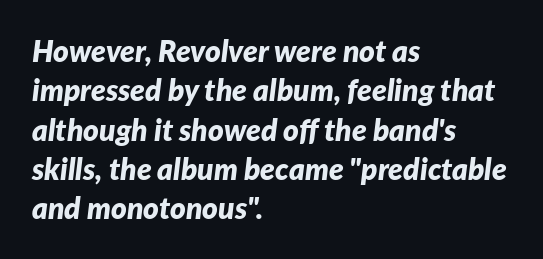
Q: Is the text bold? A: Yes.
Q: Is the text italic (slanted)? A: Yes, it leans right by about 7 degrees.
Q: Is the text underlined? A: No.
Q: How is the paragraph aligned? A: Left-aligned.
Q: Is the spacing between letters normal or unusually wide? A: Normal.
Q: Is the spacing between lines tight, normal or loose? A: Normal.
Q: Width (condensed, normal, or wide)? A: Normal.
Q: Stroke contrast? A: Low.
Q: x-height? A: Medium.
Q: Monospaced? A: No.
